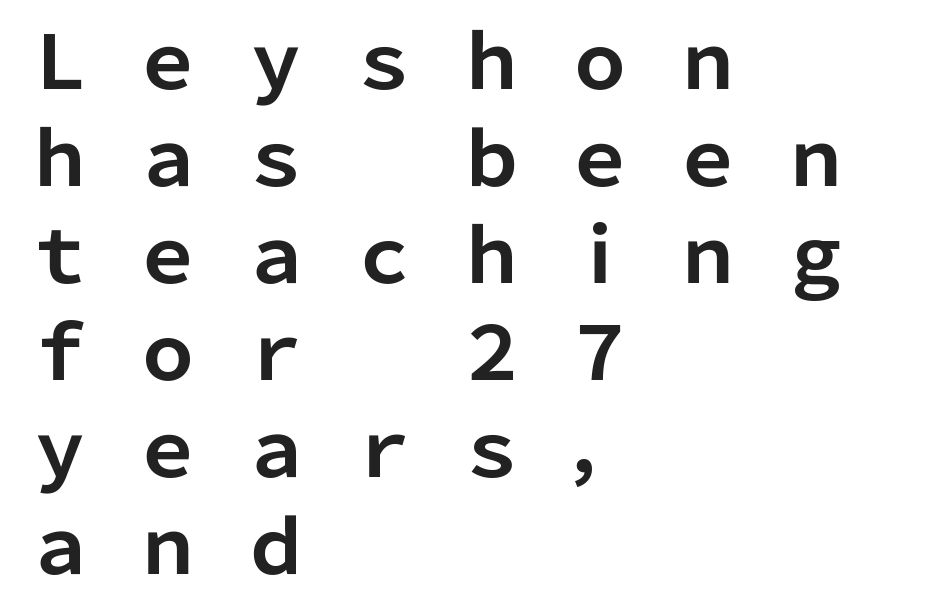
Q: Is the text bold? A: Yes.
Q: Is the text italic (slanted)? A: No, it is upright.
Q: Is the typeface a serif or a sans-serif typeface? A: Sans-serif.
Q: Is the text underlined? A: No.
Q: How is the paragraph aligned? A: Left-aligned.
Q: Is the spacing between letters normal or unusually wide? A: Unusually wide.
Q: Is the spacing between lines tight, normal or loose? A: Normal.
Q: Width (condensed, normal, or wide)? A: Normal.
Q: Stroke contrast? A: Low.
Q: x-height? A: Medium.
Q: Monospaced? A: No.
